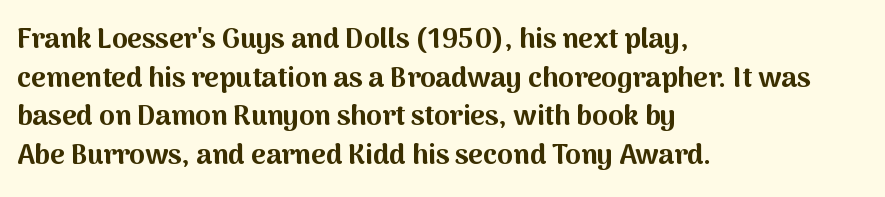
Q: Is the text bold? A: Yes.
Q: Is the text italic (slanted)? A: No, it is upright.
Q: Is the typeface a serif or a sans-serif typeface? A: Sans-serif.
Q: Is the text underlined? A: No.
Q: How is the paragraph aligned? A: Left-aligned.
Q: Is the spacing between letters normal or unusually wide? A: Normal.
Q: Is the spacing between lines tight, normal or loose? A: Normal.
Q: Width (condensed, normal, or wide)? A: Normal.
Q: Stroke contrast? A: Medium.
Q: x-height? A: Medium.
Q: Monospaced? A: No.
